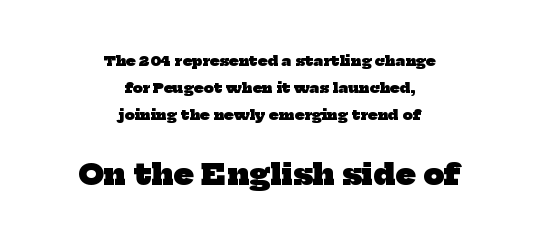
Q: Is the text bold? A: Yes.
Q: Is the typeface a serif or a sans-serif typeface? A: Serif.
Q: Is the text underlined? A: No.
Q: How is the paragraph aligned? A: Centered.
Q: Is the spacing between letters normal or unusually wide? A: Normal.
Q: Is the spacing between lines tight, normal or loose? A: Loose.
Q: Which block of text is set in a larger size, the first (top) or the second (bottom)? A: The second (bottom) one.
Q: Width (condensed, normal, or wide)? A: Normal.
Q: Stroke contrast? A: Low.
Q: x-height? A: Medium.
Q: Monospaced? A: No.
